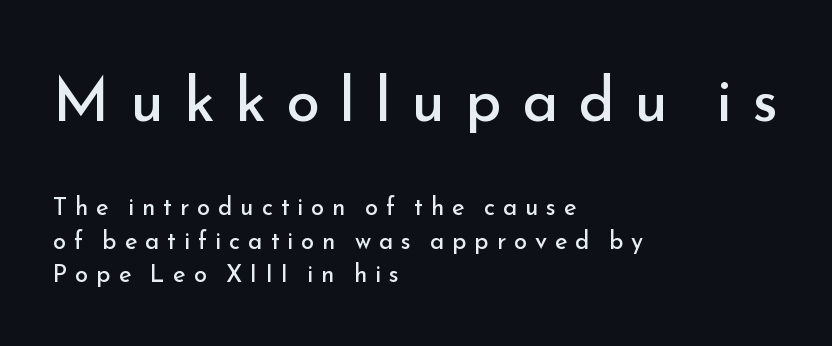
Here the first block reads like a headline and the second like body copy. Substantial extra tracking has been applied to these lines. The designer went with a sans here, leaving each stem footless. Proportional: the letters do not fall into vertical columns. Every row of glyphs begins at an identical x-position on the left. Each row of text sits above clean, open space.
